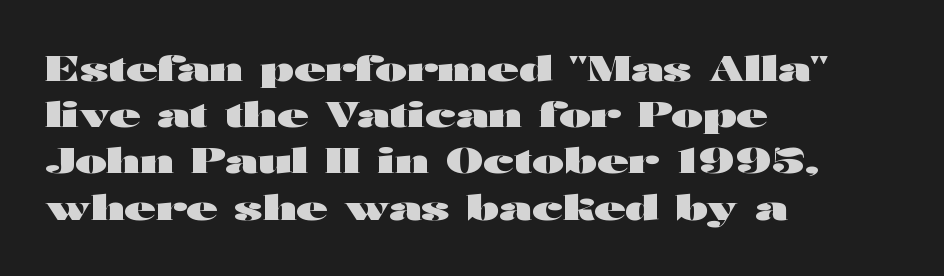
The image shows 34 px heavy, wide type, upright; set left-aligned, normal line spacing (1.36x), normal letter spacing, not underlined; high stroke contrast and a medium x-height.
